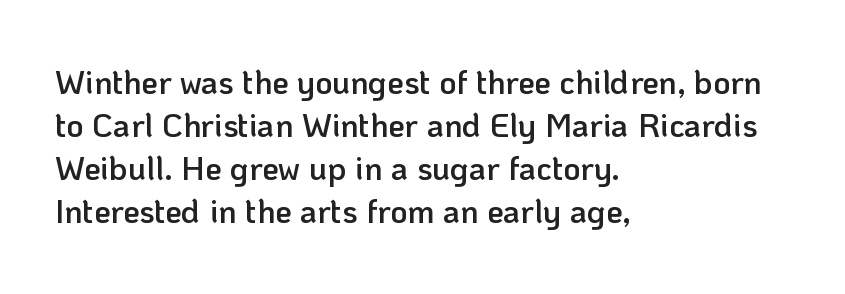
The image shows 33 px semibold sans-serif type, upright; set left-aligned, normal line spacing (1.3x), normal letter spacing, not underlined; low stroke contrast and a medium x-height.
